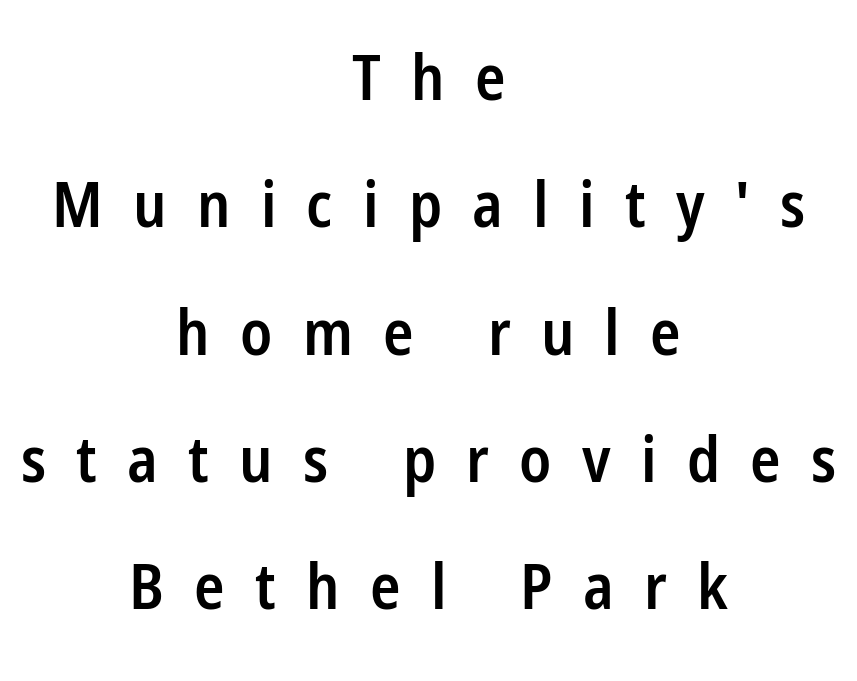
The image shows 63 px semibold, condensed sans-serif type, upright; set centered, loose line spacing (2.02x), unusually wide letter spacing (+0.48 em), not underlined; low stroke contrast and a medium x-height.
